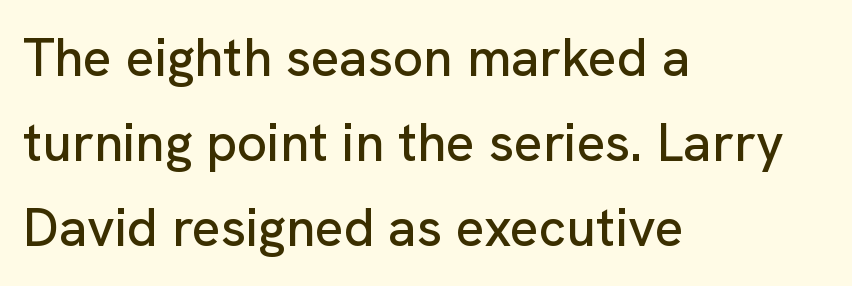
{"serif": "no", "italic": "no", "width": "normal", "stroke_contrast": "low", "x_height": "medium", "monospaced": "no", "underline": "no", "align": "left", "line_spacing": "normal", "line_spacing_ratio": 1.6, "letter_spacing": "normal", "letter_spacing_em": 0.0, "glyph_px": 53}
